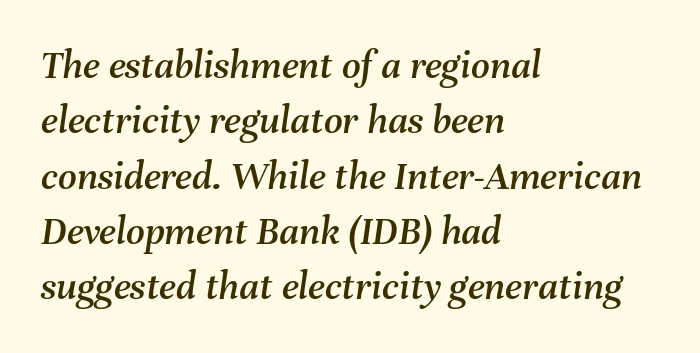
The image shows 41 px text type, italic (leaning right); set left-aligned, normal line spacing (1.35x), normal letter spacing, not underlined; medium stroke contrast and a medium x-height.
